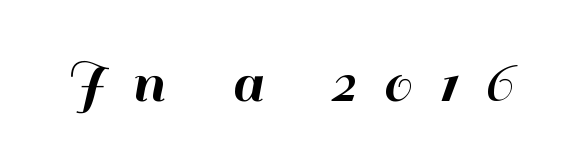
Q: Is the text italic (slanted)? A: Yes.
Q: Is the typeface a serif or a sans-serif typeface? A: Sans-serif.
Q: Is the text underlined? A: No.
Q: Is the spacing between letters normal or unusually wide? A: Unusually wide.
Q: Width (condensed, normal, or wide)? A: Normal.
Q: Stroke contrast? A: High.
Q: x-height? A: Small.
Q: Monospaced? A: No.
